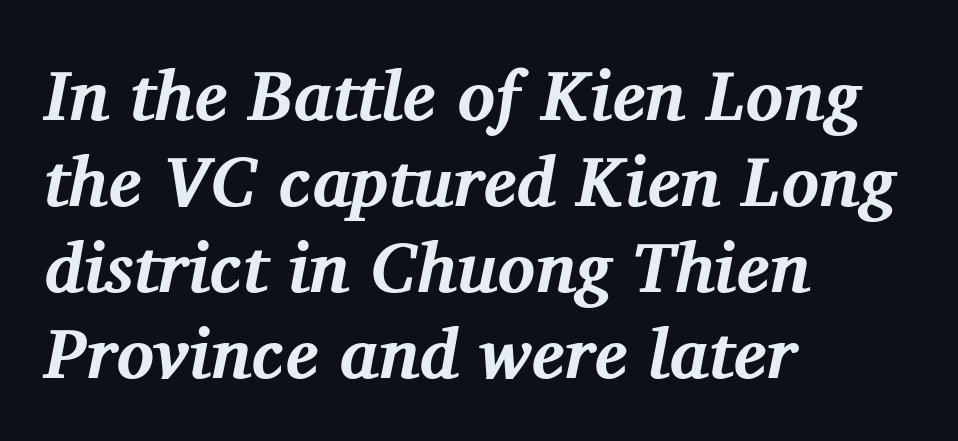
A typesetter would call this proportional, since set widths differ per character. Does the type have serifs? Yes, each stem ends in a small foot. The words here are not underlined. The rag falls on the right side of this text block. In terms of posture, this sample is oblique.
